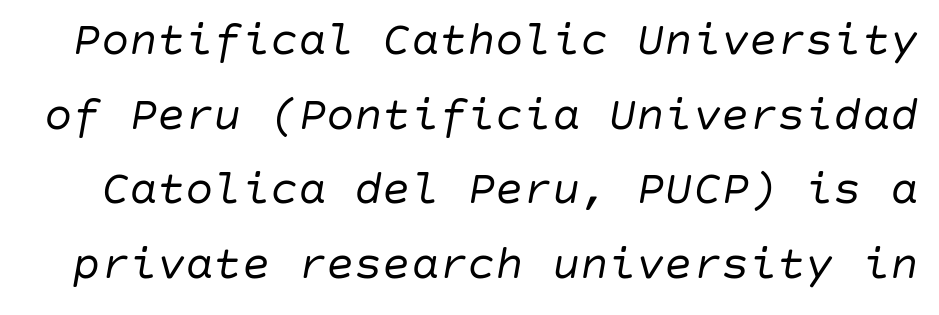
The image shows 47 px regular-weight type, italic (leaning right); set normal line spacing (1.59x), normal letter spacing, not underlined; low stroke contrast and a large x-height.
